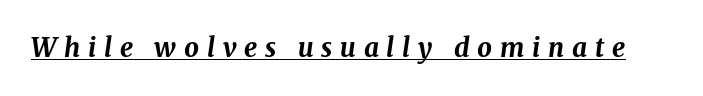
The image shows 26 px bold type, italic (leaning right); set unusually wide letter spacing (+0.3 em), underlined.
